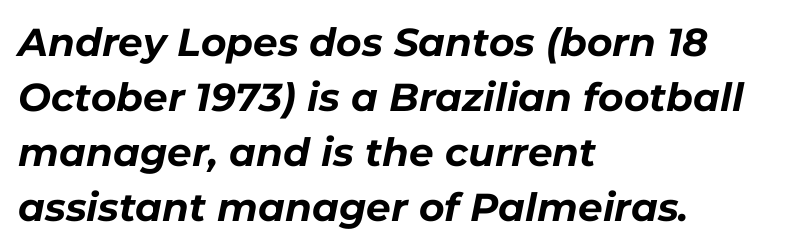
The image shows 39 px bold type, italic (leaning right); set left-aligned, normal line spacing (1.41x), normal letter spacing, not underlined; low stroke contrast and a medium x-height.
